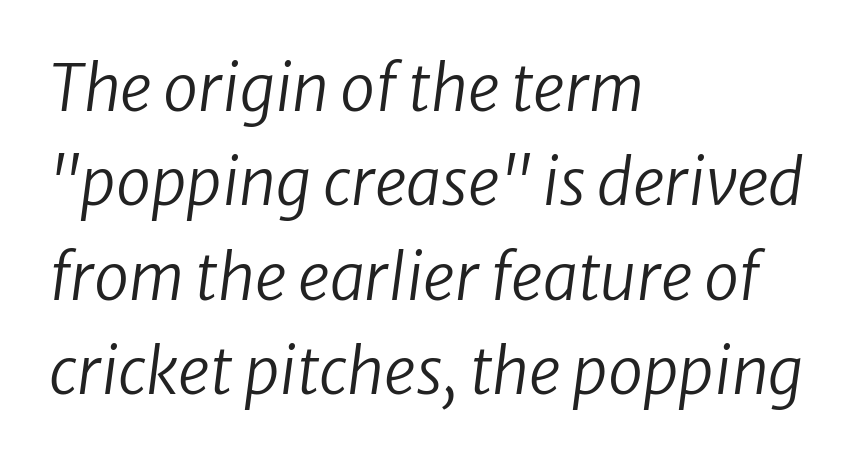
Q: Is the text bold? A: No.
Q: Is the text italic (slanted)? A: Yes, it leans right by about 8 degrees.
Q: Is the text underlined? A: No.
Q: How is the paragraph aligned? A: Left-aligned.
Q: Is the spacing between letters normal or unusually wide? A: Normal.
Q: Is the spacing between lines tight, normal or loose? A: Normal.
Q: Width (condensed, normal, or wide)? A: Normal.
Q: Stroke contrast? A: Low.
Q: x-height? A: Medium.
Q: Monospaced? A: No.
